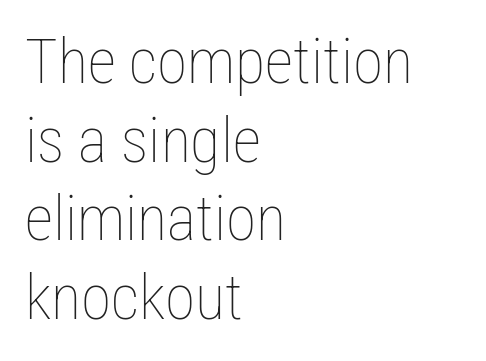
The image shows 62 px thin, condensed type, upright; set left-aligned, normal line spacing (1.27x), normal letter spacing, not underlined; low stroke contrast and a medium x-height.
